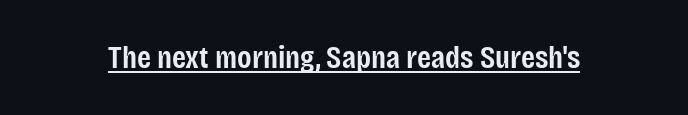
The image shows 32 px semibold, condensed sans-serif type, upright; set normal letter spacing, underlined; low stroke contrast and a large x-height.
